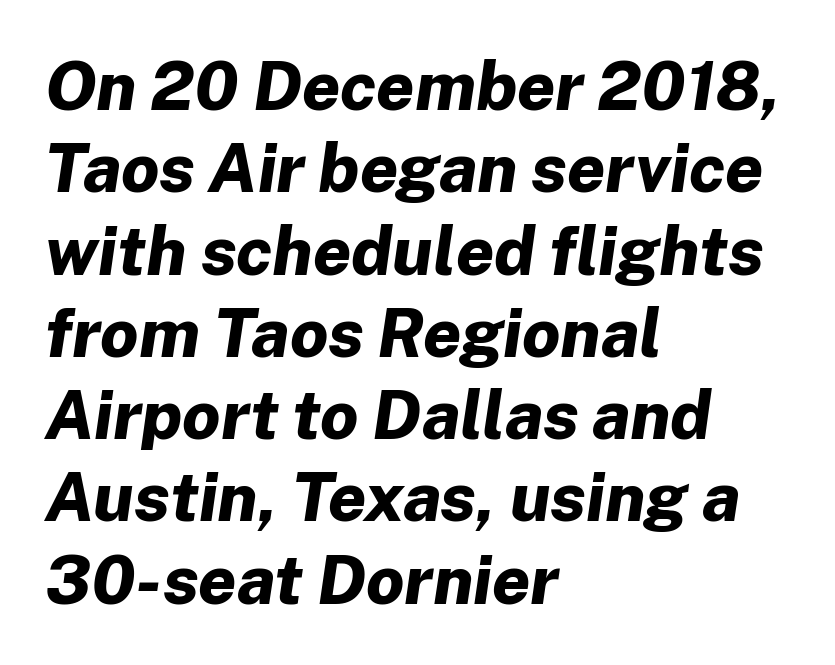
Emphasis-style slanted type is in use. You could not count columns in this text — the font is proportionally spaced. Look at the stroke-to-counter ratio: heavy, a bold. The letters sit at their default tracking, neither squeezed nor spread.
